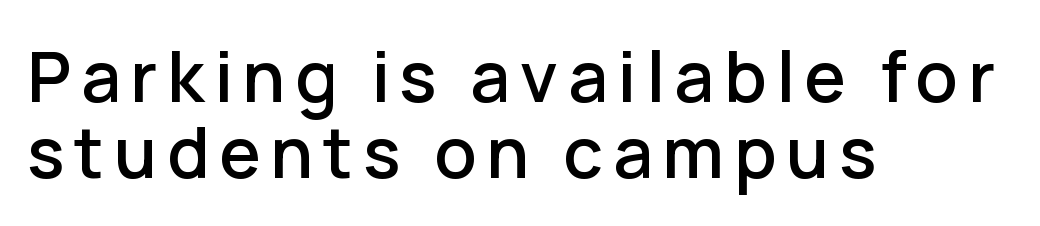
Has an underline been added? It has not. You can tell it's not italic because the verticals are truly vertical. Each letter's strokes conclude bluntly, with no projecting serifs. The letters advance in unequal steps, a hallmark of proportional type. Is the block centered? No — it sits flush against the left margin.
